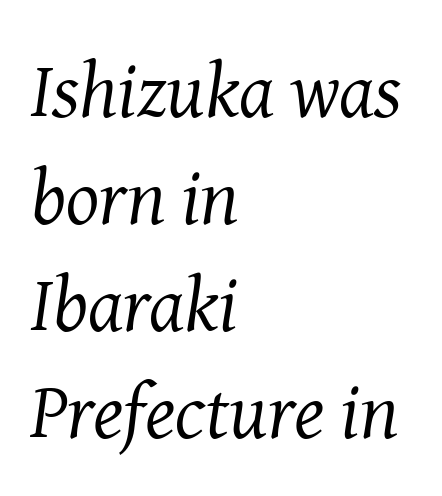
This rendering features lettering with no underline. Yep, that's italic — everything's leaning. Does extra space separate the letters? No, they use regular spacing. Regarding serifs, this sample has them. Honestly, the row spacing looks completely unremarkable. Where is the straight margin? On the left.
